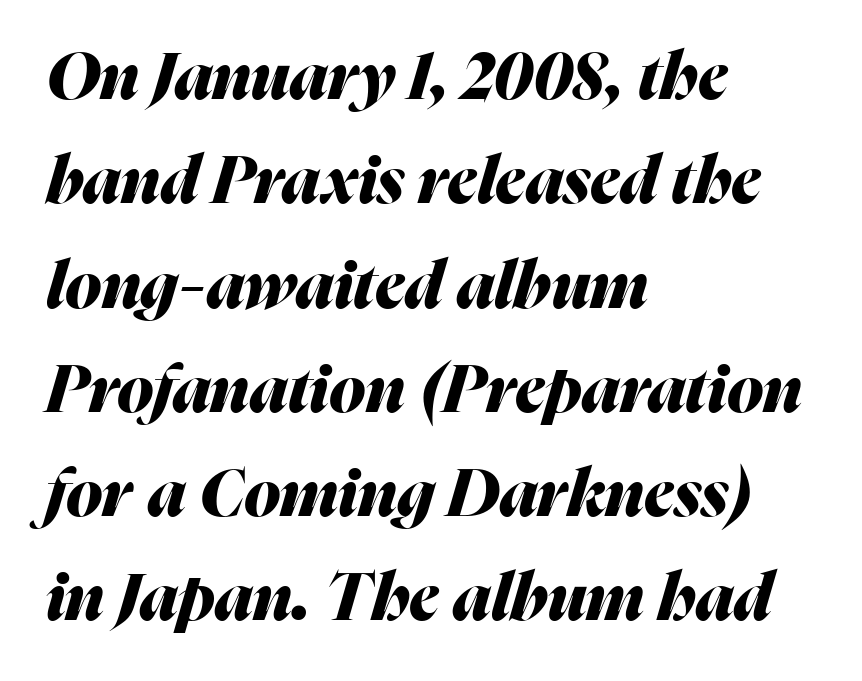
{"italic": "yes", "lean": "right", "slant_degrees": 16, "bold": "yes", "weight": "heavy", "width": "normal", "stroke_contrast": "medium", "x_height": "medium", "monospaced": "no", "underline": "no", "align": "left", "line_spacing": "normal", "line_spacing_ratio": 1.58, "letter_spacing": "normal", "letter_spacing_em": 0.0, "glyph_px": 66}
